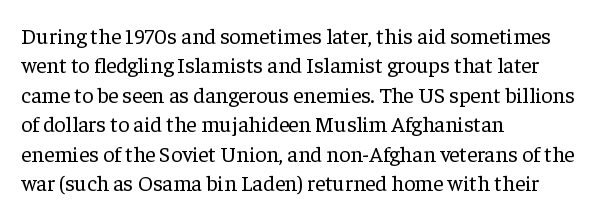
Q: Is the text bold? A: No.
Q: Is the text italic (slanted)? A: No, it is upright.
Q: Is the text underlined? A: No.
Q: How is the paragraph aligned? A: Left-aligned.
Q: Is the spacing between letters normal or unusually wide? A: Normal.
Q: Is the spacing between lines tight, normal or loose? A: Normal.
